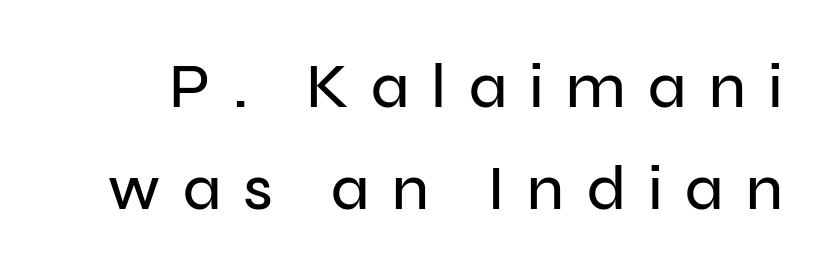
The image shows 62 px sans-serif type, upright; set normal line spacing (1.65x), unusually wide letter spacing (+0.36 em), not underlined; low stroke contrast and a medium x-height.
